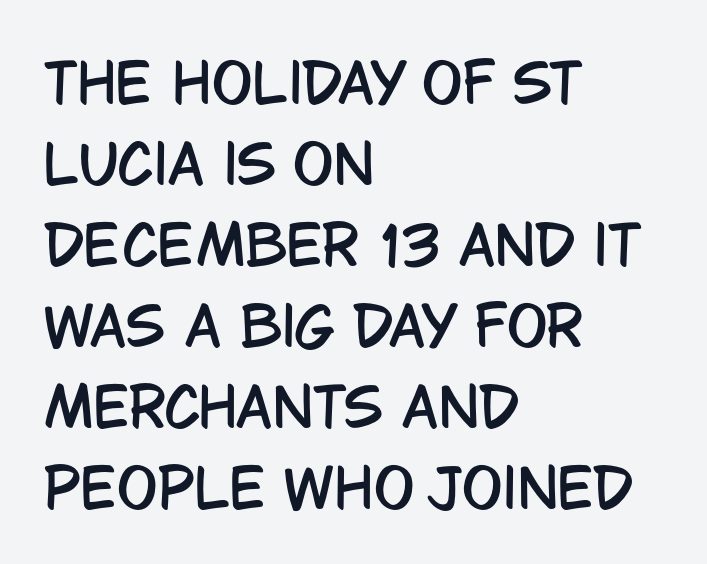
The image shows 54 px condensed sans-serif type, upright; set left-aligned, normal line spacing (1.5x), normal letter spacing, not underlined; low stroke contrast and a large x-height.
